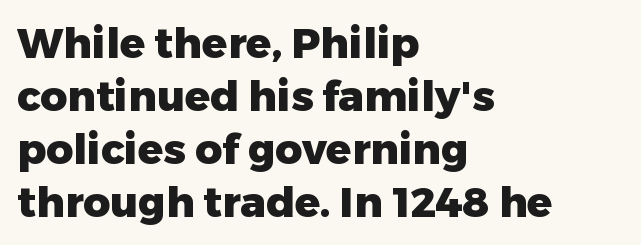
Q: Is the text bold? A: Yes.
Q: Is the text italic (slanted)? A: No, it is upright.
Q: Is the typeface a serif or a sans-serif typeface? A: Sans-serif.
Q: Is the text underlined? A: No.
Q: How is the paragraph aligned? A: Left-aligned.
Q: Is the spacing between letters normal or unusually wide? A: Normal.
Q: Is the spacing between lines tight, normal or loose? A: Normal.
Q: Width (condensed, normal, or wide)? A: Normal.
Q: Stroke contrast? A: Low.
Q: x-height? A: Medium.
Q: Monospaced? A: No.
